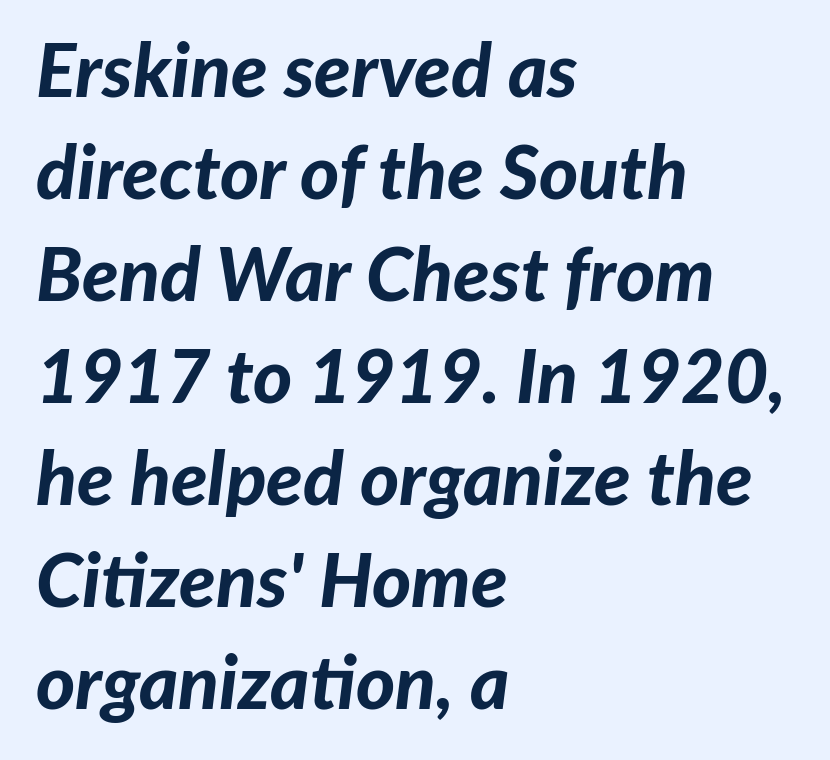
Q: Is the text bold? A: Yes.
Q: Is the text italic (slanted)? A: Yes, it leans right by about 7 degrees.
Q: Is the text underlined? A: No.
Q: How is the paragraph aligned? A: Left-aligned.
Q: Is the spacing between letters normal or unusually wide? A: Normal.
Q: Is the spacing between lines tight, normal or loose? A: Normal.
Q: Width (condensed, normal, or wide)? A: Normal.
Q: Stroke contrast? A: Low.
Q: x-height? A: Medium.
Q: Monospaced? A: No.
